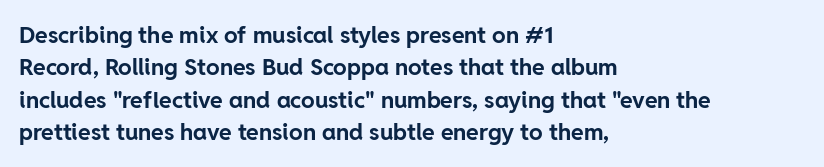
{"italic": "no", "bold": "yes", "underline": "no", "align": "left", "line_spacing": "normal", "line_spacing_ratio": 1.41, "letter_spacing": "normal", "letter_spacing_em": 0.0, "glyph_px": 23}
